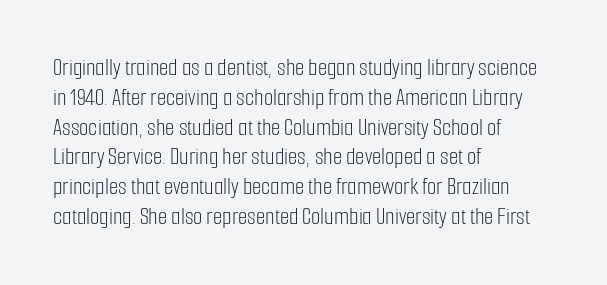
If you drew a line through each stem, it would be perfectly vertical. Tracking value appears to be zero — textbook default spacing. The rag falls on the right side of this text block. The face looks like a standard text weight, possibly lighter. The string is rendered with underlining switched off.
